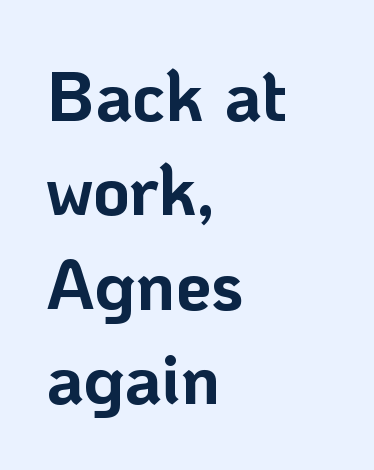
The image shows 71 px bold sans-serif type, upright; set left-aligned, normal line spacing (1.33x), normal letter spacing, not underlined; low stroke contrast and a medium x-height.
